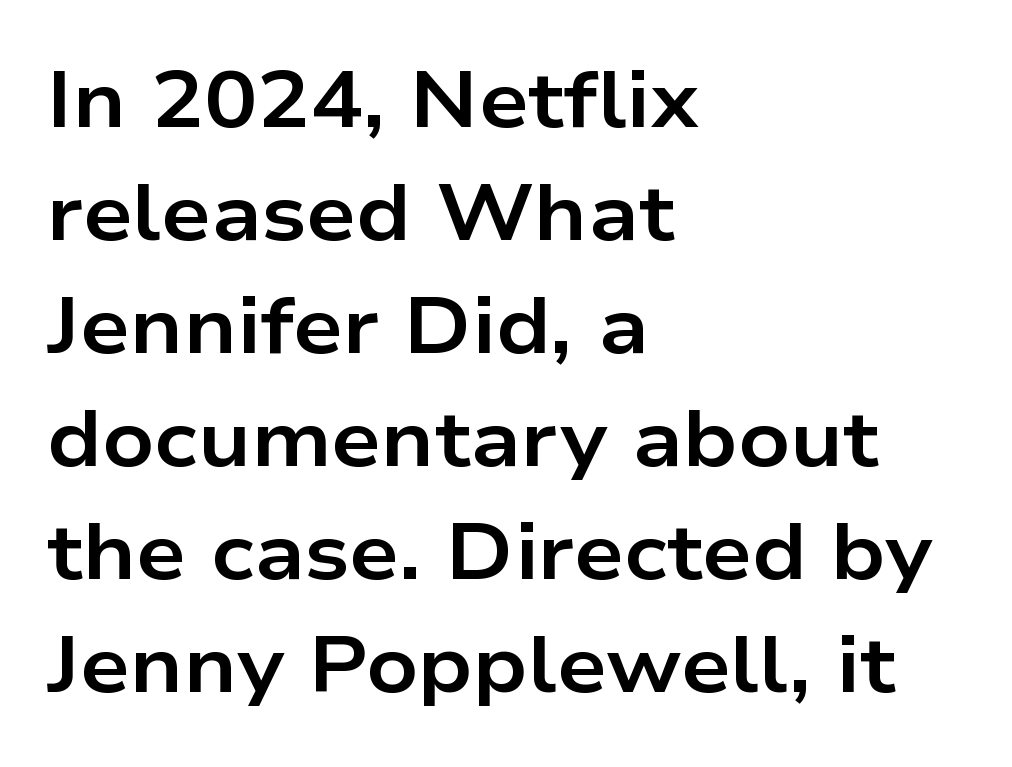
The image shows 79 px bold, wide sans-serif type, upright; set left-aligned, normal line spacing (1.43x), normal letter spacing, not underlined; low stroke contrast and a medium x-height.
